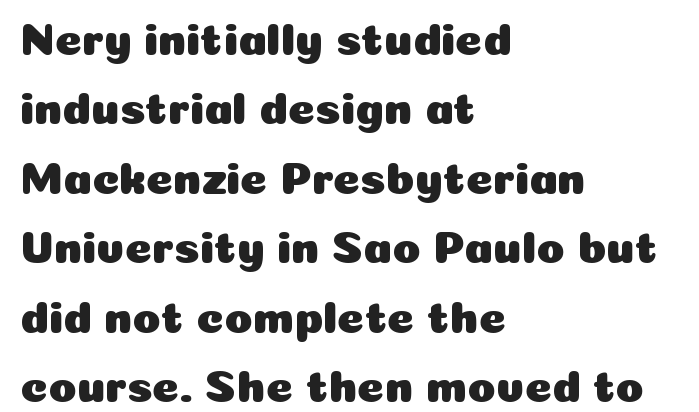
Q: Is the text italic (slanted)? A: No, it is upright.
Q: Is the typeface a serif or a sans-serif typeface? A: Sans-serif.
Q: Is the text underlined? A: No.
Q: How is the paragraph aligned? A: Left-aligned.
Q: Is the spacing between letters normal or unusually wide? A: Normal.
Q: Is the spacing between lines tight, normal or loose? A: Normal.
Q: Width (condensed, normal, or wide)? A: Normal.
Q: Stroke contrast? A: Low.
Q: x-height? A: Medium.
Q: Monospaced? A: No.
